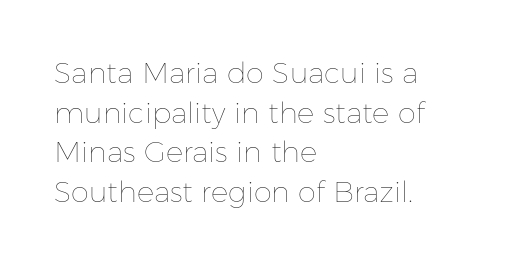
{"italic": "no", "bold": "no", "weight": "thin", "width": "normal", "stroke_contrast": "low", "x_height": "medium", "monospaced": "no", "underline": "no", "align": "left", "line_spacing": "normal", "line_spacing_ratio": 1.37, "letter_spacing": "normal", "letter_spacing_em": 0.0, "glyph_px": 29}
